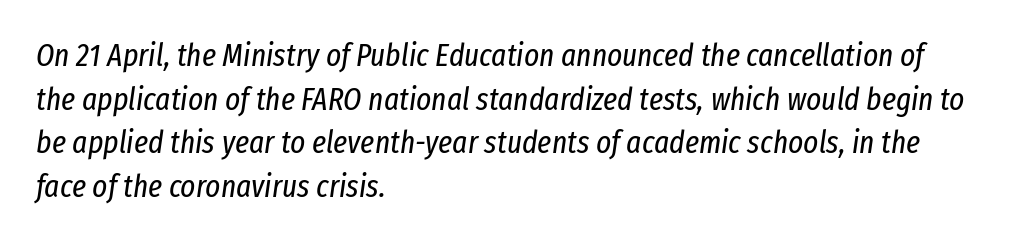
{"italic": "yes", "lean": "right", "slant_degrees": 8, "bold": "no", "weight": "regular", "width": "condensed", "stroke_contrast": "low", "x_height": "medium", "monospaced": "no", "underline": "no", "align": "left", "line_spacing": "normal", "line_spacing_ratio": 1.36, "letter_spacing": "normal", "letter_spacing_em": 0.0, "glyph_px": 32}
